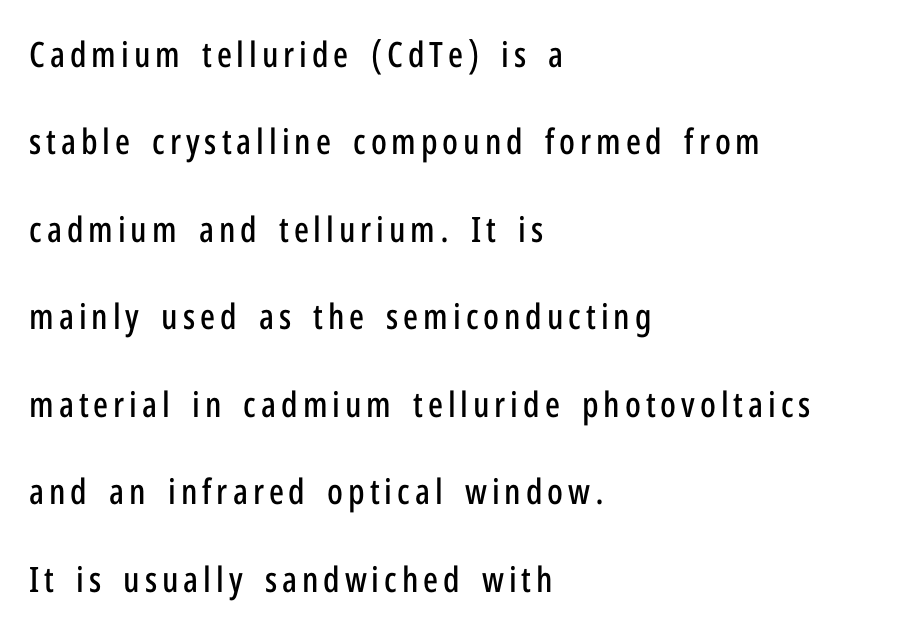
{"serif": "no", "italic": "no", "width": "condensed", "stroke_contrast": "low", "x_height": "medium", "monospaced": "no", "underline": "no", "align": "left", "line_spacing": "loose", "line_spacing_ratio": 2.5, "glyph_px": 35}
